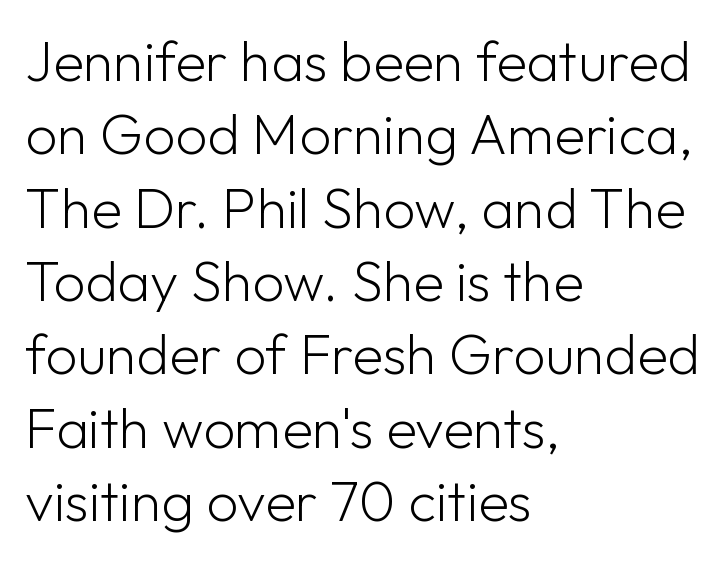
{"serif": "no", "italic": "no", "bold": "no", "weight": "light", "width": "normal", "stroke_contrast": "low", "x_height": "medium", "monospaced": "no", "underline": "no", "align": "left", "line_spacing": "normal", "line_spacing_ratio": 1.31, "letter_spacing": "normal", "letter_spacing_em": 0.0, "glyph_px": 56}
